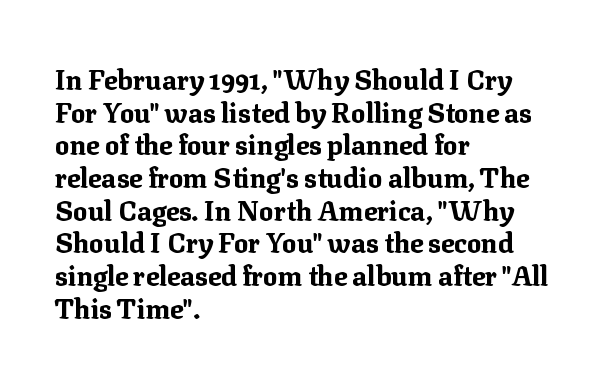
Q: Is the text bold? A: Yes.
Q: Is the text italic (slanted)? A: No, it is upright.
Q: Is the text underlined? A: No.
Q: How is the paragraph aligned? A: Left-aligned.
Q: Is the spacing between letters normal or unusually wide? A: Normal.
